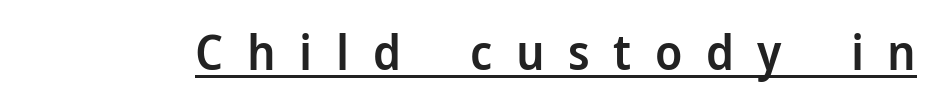
Q: Is the text bold? A: Semi-bold.
Q: Is the text italic (slanted)? A: No, it is upright.
Q: Is the typeface a serif or a sans-serif typeface? A: Sans-serif.
Q: Is the text underlined? A: Yes.
Q: Is the spacing between letters normal or unusually wide? A: Unusually wide.
Q: Width (condensed, normal, or wide)? A: Normal.
Q: Stroke contrast? A: Low.
Q: x-height? A: Medium.
Q: Monospaced? A: No.
